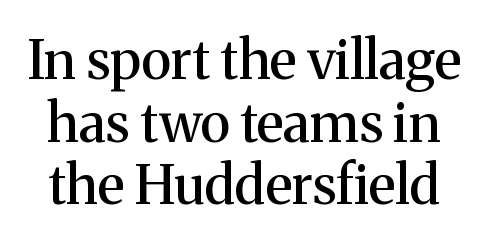
Unmarked baselines from the first word to the last. It's the straight-up-and-down kind of type. The gaps between neighbouring characters are ordinary and unremarkable. Here the designer chose a conventional face with non-uniform glyph widths.
